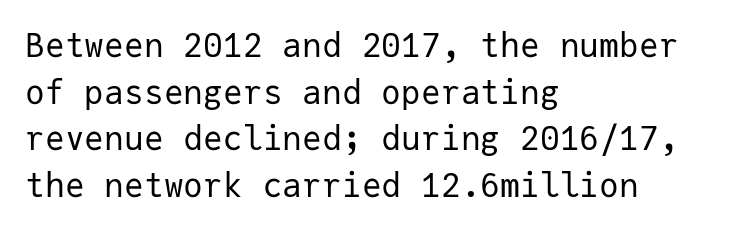
The image shows 33 px regular-weight sans-serif type, upright, monospaced; set left-aligned, normal line spacing (1.41x), normal letter spacing, not underlined; low stroke contrast and a medium x-height.
